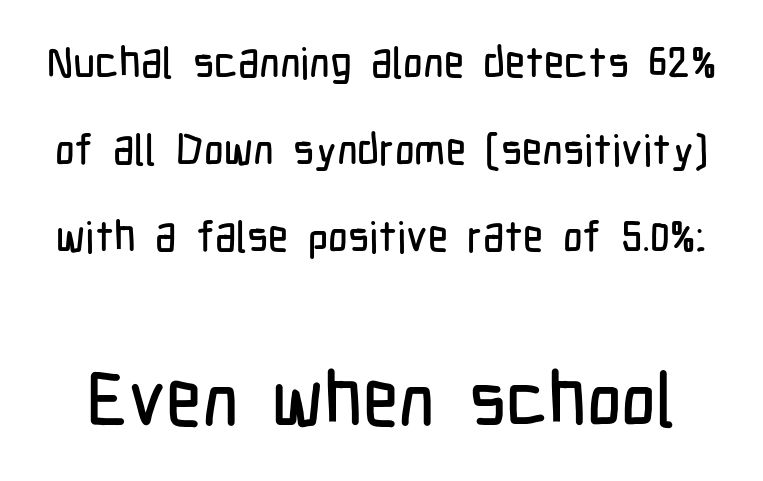
The image shows 76 px condensed sans-serif type, upright; set loose line spacing (2.02x), normal letter spacing, not underlined; the second (bottom) block is 1.77x larger; low stroke contrast and a medium x-height.
